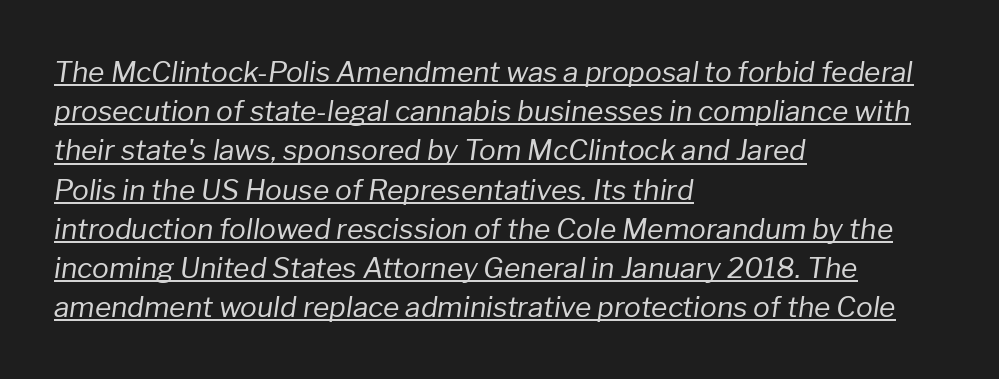
{"italic": "yes", "lean": "right", "slant_degrees": 8, "bold": "no", "weight": "regular", "width": "normal", "stroke_contrast": "low", "x_height": "medium", "monospaced": "no", "underline": "yes", "align": "left", "line_spacing": "normal", "line_spacing_ratio": 1.4, "letter_spacing": "normal", "letter_spacing_em": 0.0, "glyph_px": 28}
